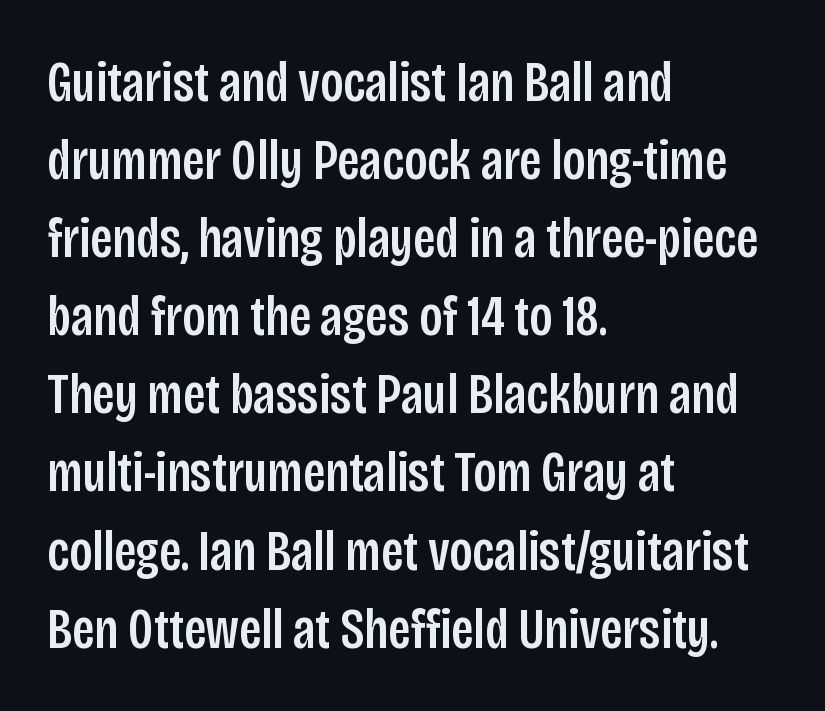
The image shows 57 px condensed sans-serif type, upright; set left-aligned, normal line spacing (1.37x), normal letter spacing, not underlined; low stroke contrast and a large x-height.
